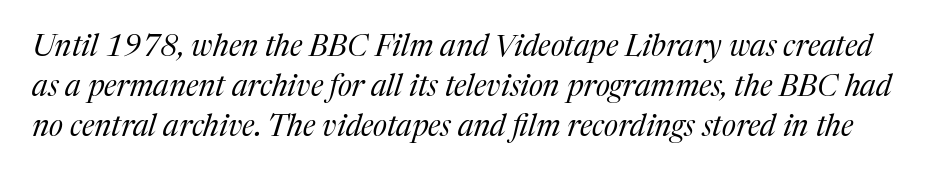
{"serif": "yes", "italic": "yes", "lean": "right", "slant_degrees": 17, "bold": "no", "weight": "regular", "width": "normal", "stroke_contrast": "medium", "x_height": "medium", "monospaced": "no", "underline": "no", "line_spacing": "normal", "line_spacing_ratio": 1.33, "letter_spacing": "normal", "letter_spacing_em": 0.0, "glyph_px": 30}
